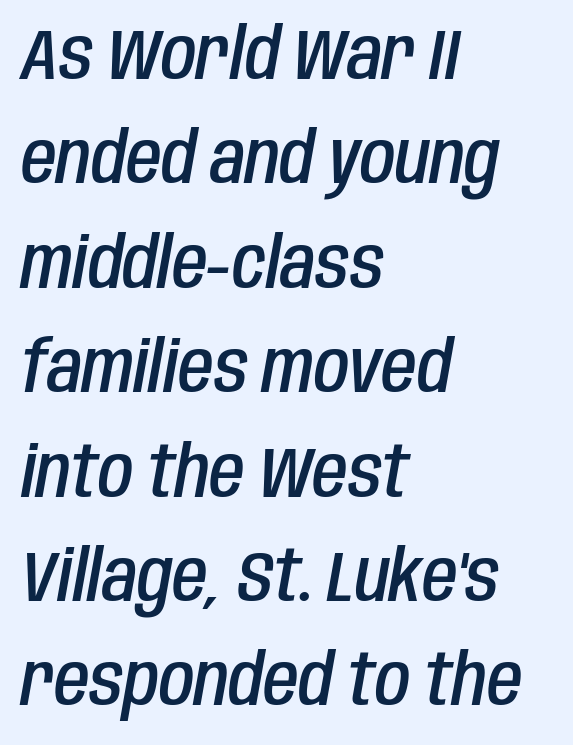
Character widths vary here, with narrow letters taking less room than wide ones. The lettering tilts uniformly, giving the passage an italic look. A bare baseline throughout the passage. The font is running at a semibold setting, under full bold. All the whitespace from short lines collects on the right.
